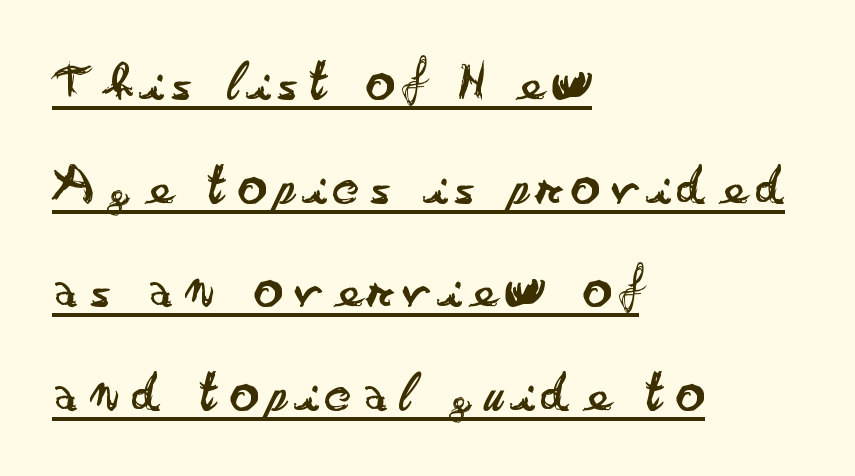
The image shows 57 px regular-weight, wide sans-serif type, upright; set left-aligned, line spacing 1.82x, unusually wide letter spacing (+0.21 em), underlined; low stroke contrast and a small x-height.
